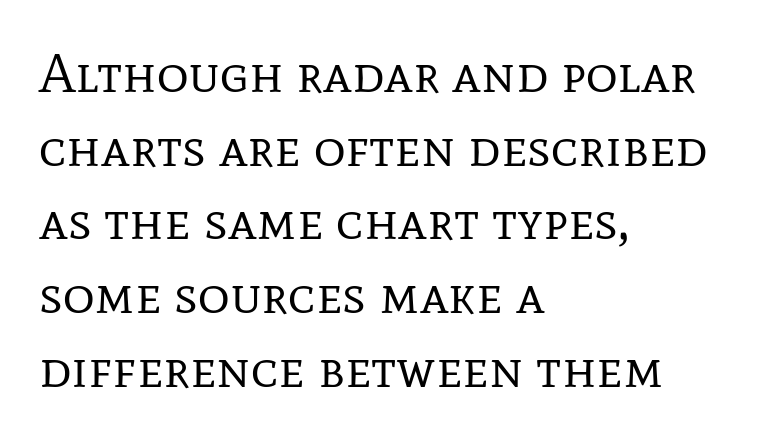
Q: Is the text bold? A: No.
Q: Is the text italic (slanted)? A: No, it is upright.
Q: Is the typeface a serif or a sans-serif typeface? A: Serif.
Q: Is the text underlined? A: No.
Q: How is the paragraph aligned? A: Left-aligned.
Q: Is the spacing between letters normal or unusually wide? A: Normal.
Q: Is the spacing between lines tight, normal or loose? A: Normal.
Q: Width (condensed, normal, or wide)? A: Normal.
Q: Stroke contrast? A: Low.
Q: x-height? A: Medium.
Q: Monospaced? A: No.
